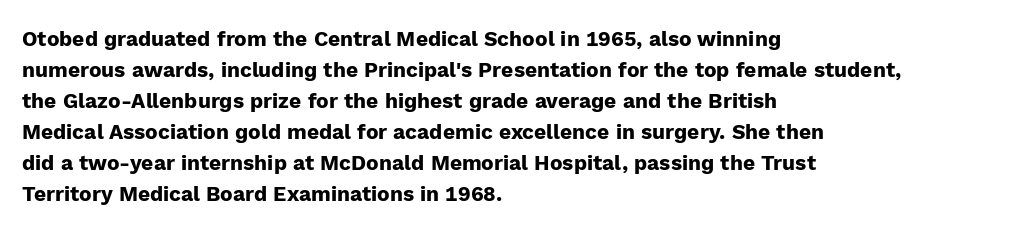
{"italic": "no", "bold": "yes", "underline": "no", "align": "left", "line_spacing": "normal", "line_spacing_ratio": 1.48, "letter_spacing": "normal", "letter_spacing_em": 0.0, "glyph_px": 21}
